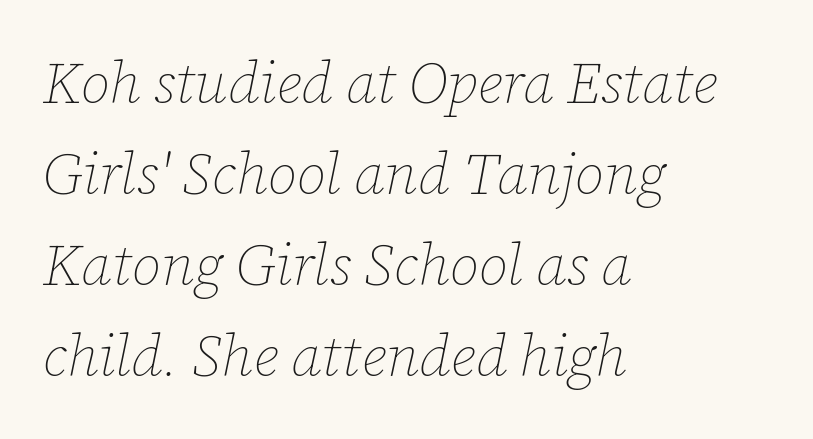
The image shows 58 px thin type, italic (leaning right); set left-aligned, normal line spacing (1.57x), normal letter spacing, not underlined; low stroke contrast and a medium x-height.
